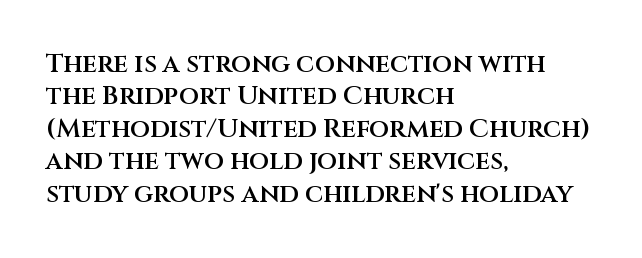
The image shows 26 px text type, upright; set left-aligned, normal line spacing (1.25x), normal letter spacing, not underlined.
